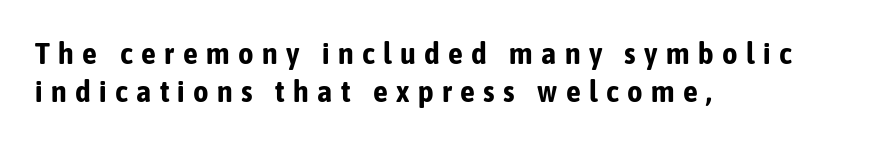
Teacher's note: observe the even left margin — that is flush-left alignment. Rendered with straight, roman letterforms. Each row of text sits above clean, open space. Notice how thick the strokes are: this is what a full bold looks like.
